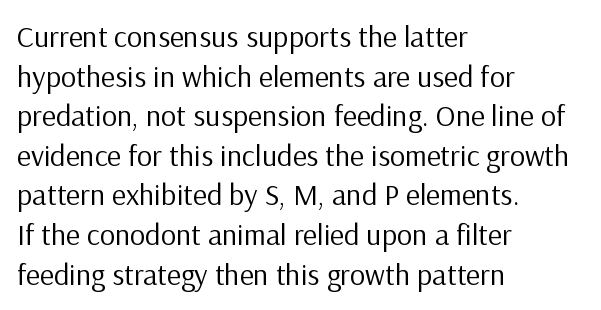
Each letter keeps its own natural width here, so spacing adapts to shape. Line beginnings align vertically; line endings do not. The characters display no serif detailing; their extremities are plain. The designer left line spacing at the default. Honestly, there is no underline to notice here at all.
